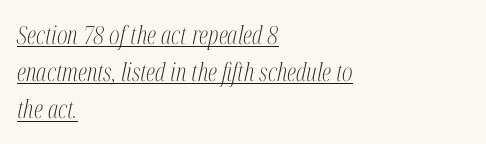
{"italic": "yes", "lean": "right", "slant_degrees": 12, "bold": "no", "underline": "yes", "align": "left", "line_spacing": "normal", "line_spacing_ratio": 1.49, "letter_spacing": "normal", "letter_spacing_em": 0.0, "glyph_px": 25}
